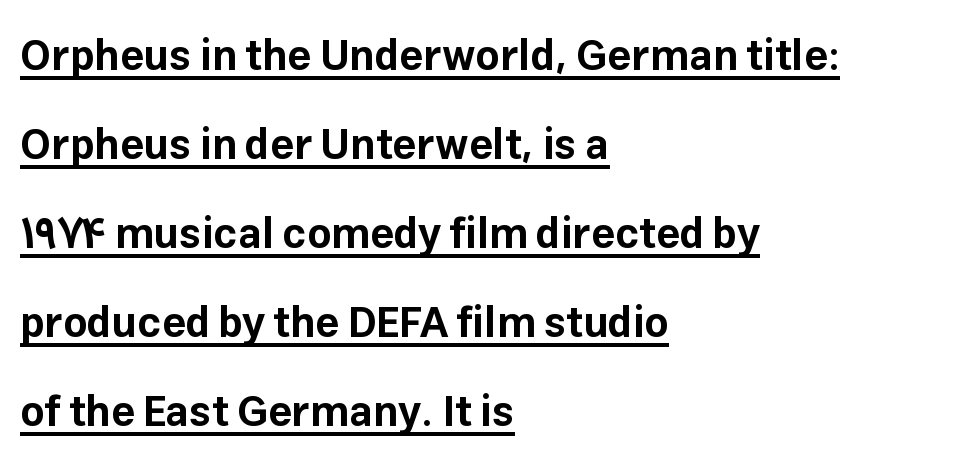
{"serif": "no", "italic": "no", "bold": "yes", "weight": "bold", "width": "normal", "stroke_contrast": "low", "x_height": "medium", "monospaced": "no", "underline": "yes", "align": "left", "line_spacing": "loose", "line_spacing_ratio": 2.12, "letter_spacing": "normal", "letter_spacing_em": 0.0, "glyph_px": 42}
